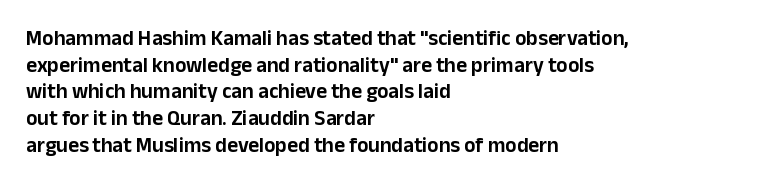
The image shows 21 px text type, upright; set left-aligned, normal line spacing (1.27x), normal letter spacing, not underlined.
